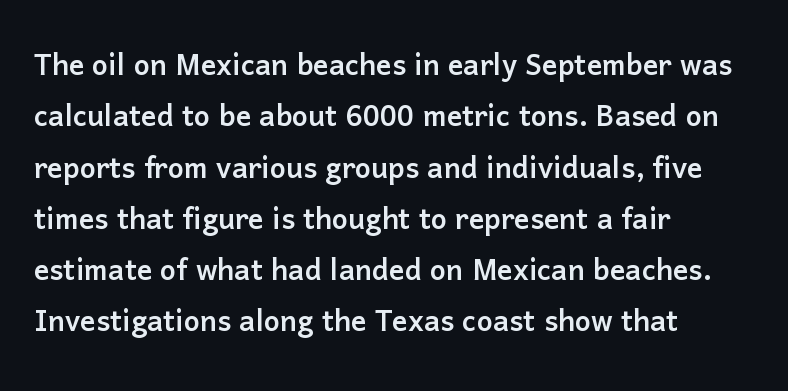
Q: Is the text italic (slanted)? A: No, it is upright.
Q: Is the typeface a serif or a sans-serif typeface? A: Sans-serif.
Q: Is the text underlined? A: No.
Q: How is the paragraph aligned? A: Left-aligned.
Q: Is the spacing between letters normal or unusually wide? A: Normal.
Q: Is the spacing between lines tight, normal or loose? A: Normal.
Q: Width (condensed, normal, or wide)? A: Normal.
Q: Stroke contrast? A: Low.
Q: x-height? A: Medium.
Q: Monospaced? A: No.
